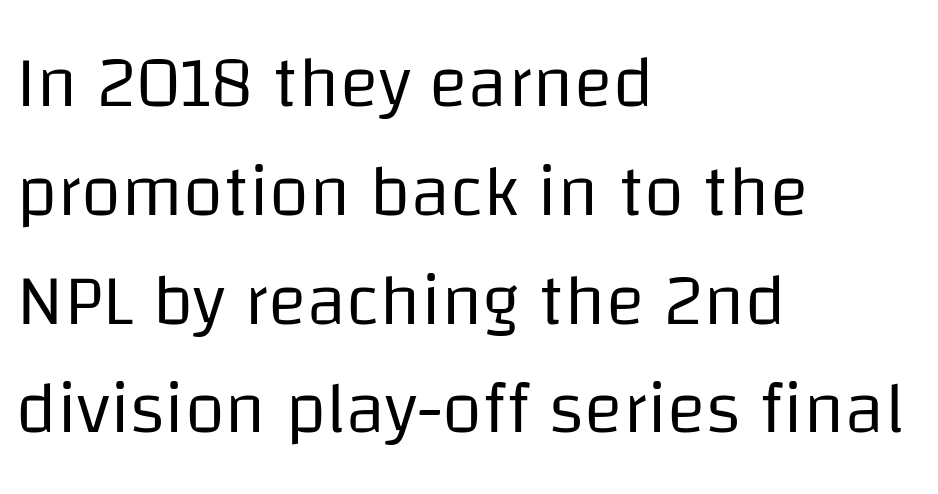
{"serif": "no", "italic": "no", "bold": "no", "weight": "regular", "width": "normal", "stroke_contrast": "low", "x_height": "large", "monospaced": "no", "underline": "no", "align": "left", "line_spacing": "normal", "line_spacing_ratio": 1.49, "letter_spacing": "normal", "letter_spacing_em": 0.0, "glyph_px": 73}
